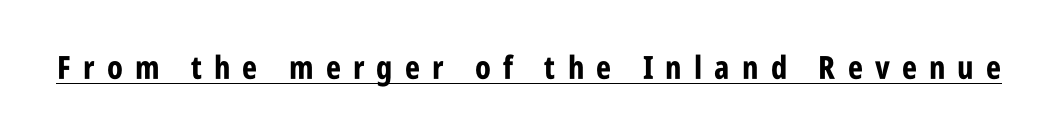
Underlining? Definitely there. You could only call the tracking loose — the letters float apart. Summary of weight: heavy, a full bold. This sample has the flowing, uneven cadence of proportional lettering. Style check: upright.
